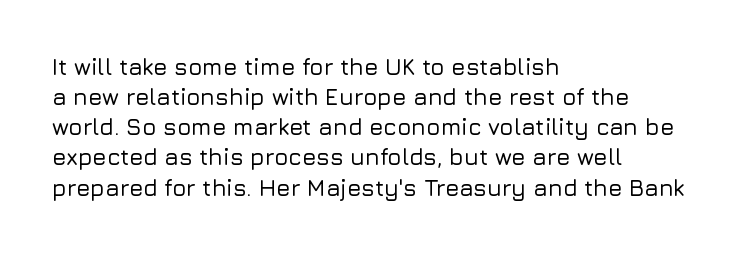
The image shows 23 px text type, upright; set left-aligned, normal line spacing (1.31x), normal letter spacing, not underlined.
